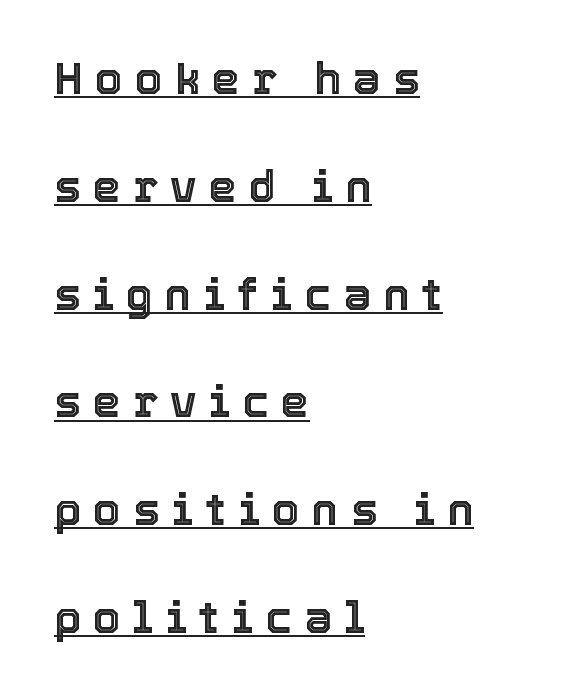
Honestly, the rows look like they've been pulled way apart. Each line starts at the same left margin while the right side varies. Underlined type. Tracking value appears strongly positive — letters spread wide. Is this a fixed-width face? No — the glyphs have proportional, varying widths. Ordinary non-slanted type is in use.
